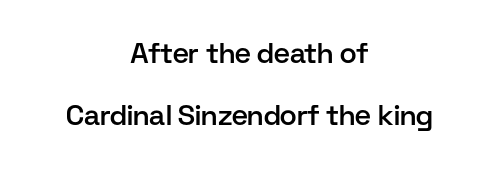
This is roman type, the default non-slanted kind. The letterforms sit shoulder to shoulder at normal distance. Stroke thickness is moderately raised; the sample reads as semibold. Reading down the block, each line starts at a different indent, mirrored at its end. The gap between lines stays unmarked.
